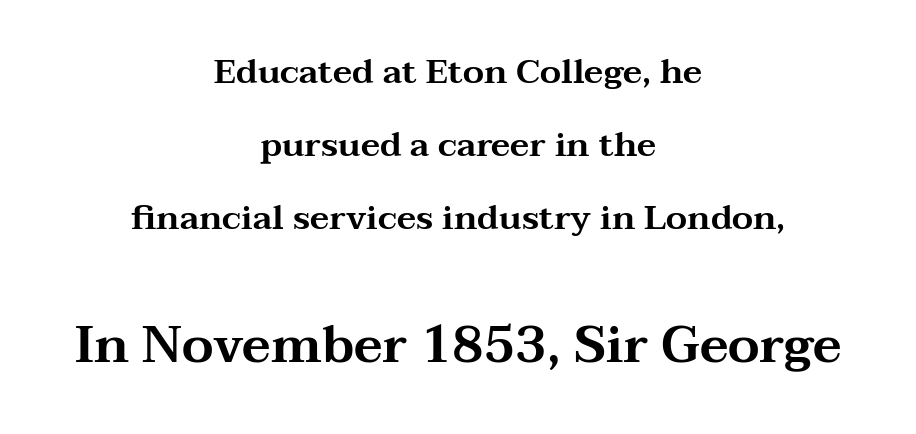
Q: Is the text italic (slanted)? A: No, it is upright.
Q: Is the typeface a serif or a sans-serif typeface? A: Serif.
Q: Is the text underlined? A: No.
Q: How is the paragraph aligned? A: Centered.
Q: Is the spacing between letters normal or unusually wide? A: Normal.
Q: Is the spacing between lines tight, normal or loose? A: Loose.
Q: Which block of text is set in a larger size, the first (top) or the second (bottom)? A: The second (bottom) one.
Q: Width (condensed, normal, or wide)? A: Wide.
Q: Stroke contrast? A: Medium.
Q: x-height? A: Medium.
Q: Monospaced? A: No.
